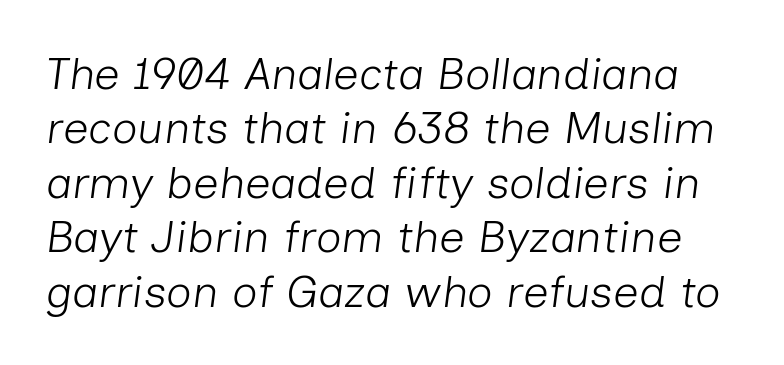
{"italic": "yes", "lean": "right", "slant_degrees": 7, "bold": "no", "weight": "light", "width": "normal", "stroke_contrast": "low", "x_height": "medium", "monospaced": "no", "underline": "no", "line_spacing_ratio": 1.21, "letter_spacing": "normal", "letter_spacing_em": 0.0, "glyph_px": 45}
